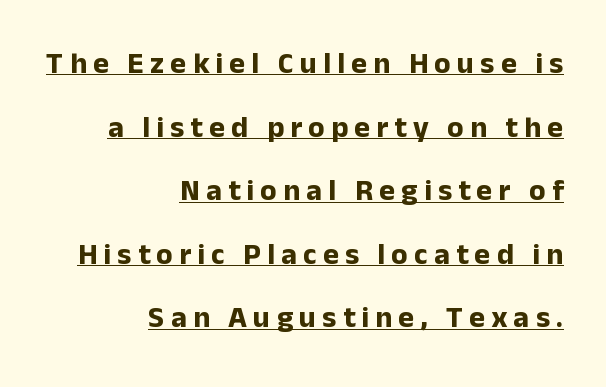
Q: Is the text bold? A: Yes.
Q: Is the text italic (slanted)? A: No, it is upright.
Q: Is the typeface a serif or a sans-serif typeface? A: Sans-serif.
Q: Is the text underlined? A: Yes.
Q: How is the paragraph aligned? A: Right-aligned.
Q: Is the spacing between letters normal or unusually wide? A: Unusually wide.
Q: Is the spacing between lines tight, normal or loose? A: Loose.
Q: Width (condensed, normal, or wide)? A: Normal.
Q: Stroke contrast? A: Low.
Q: x-height? A: Medium.
Q: Monospaced? A: No.
